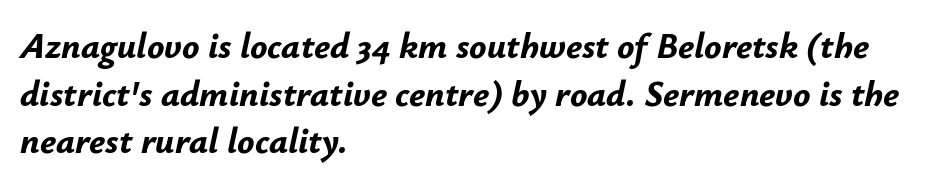
{"italic": "yes", "lean": "right", "slant_degrees": 12, "bold": "yes", "weight": "bold", "width": "normal", "stroke_contrast": "low", "x_height": "small", "monospaced": "no", "underline": "no", "align": "left", "line_spacing": "normal", "line_spacing_ratio": 1.32, "letter_spacing": "normal", "letter_spacing_em": 0.0, "glyph_px": 36}
